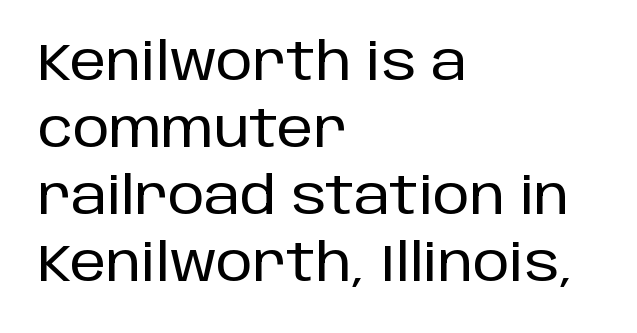
The image shows 52 px sans-serif type, upright; set left-aligned, normal line spacing (1.29x), normal letter spacing, not underlined; low stroke contrast and a large x-height.
